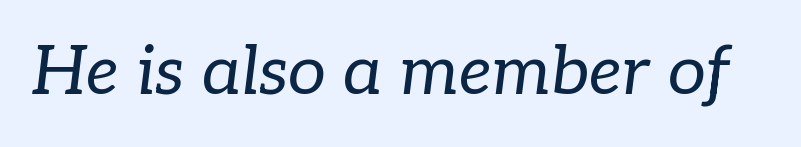
{"serif": "yes", "italic": "yes", "lean": "right", "slant_degrees": 7, "bold": "no", "weight": "regular", "width": "normal", "stroke_contrast": "low", "x_height": "medium", "monospaced": "no", "underline": "no", "letter_spacing": "normal", "letter_spacing_em": 0.0, "glyph_px": 68}
